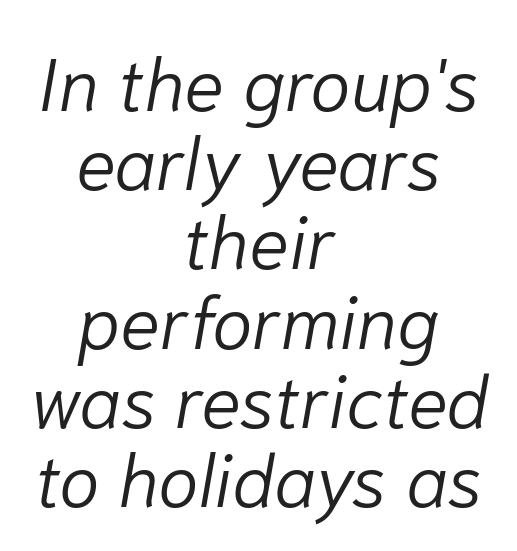
The image shows 74 px light type, italic (leaning right); set centered, tight line spacing (1.07x), normal letter spacing, not underlined; low stroke contrast and a medium x-height.
